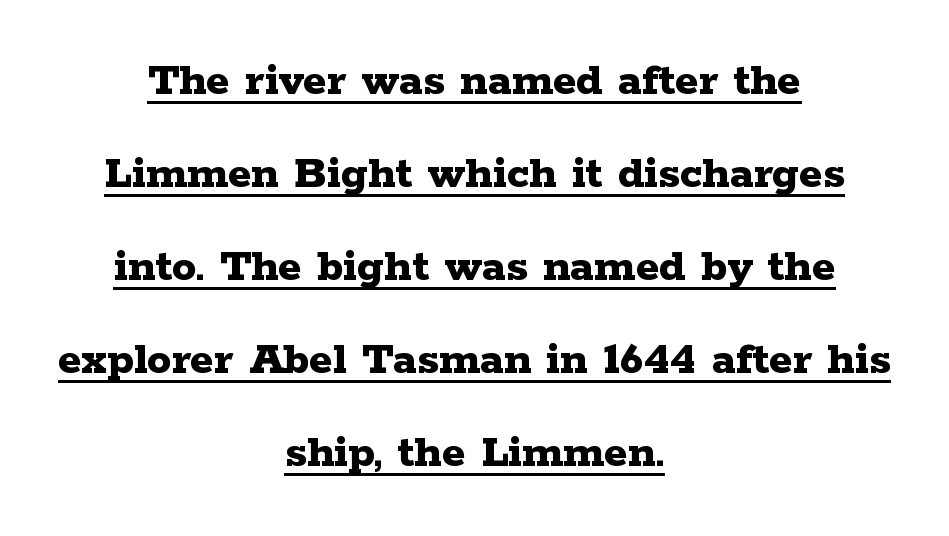
Q: Is the text bold? A: Yes.
Q: Is the text italic (slanted)? A: No, it is upright.
Q: Is the typeface a serif or a sans-serif typeface? A: Serif.
Q: Is the text underlined? A: Yes.
Q: How is the paragraph aligned? A: Centered.
Q: Is the spacing between letters normal or unusually wide? A: Normal.
Q: Is the spacing between lines tight, normal or loose? A: Loose.
Q: Width (condensed, normal, or wide)? A: Wide.
Q: Stroke contrast? A: Low.
Q: x-height? A: Medium.
Q: Monospaced? A: No.
